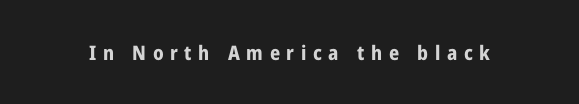
This is heavy type, rendered in bold. Caption: expanded tracking, letters set apart. Tall strokes in this sample are plumb rather than angled. Type without underlining.
